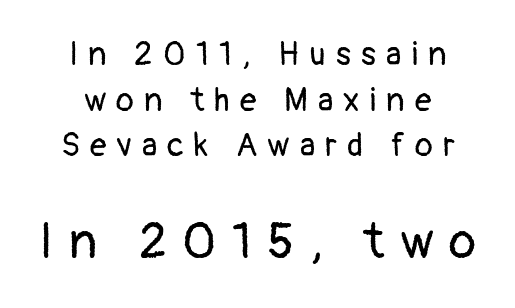
Q: Is the text bold? A: No.
Q: Is the text italic (slanted)? A: No, it is upright.
Q: Is the typeface a serif or a sans-serif typeface? A: Sans-serif.
Q: Is the text underlined? A: No.
Q: How is the paragraph aligned? A: Centered.
Q: Is the spacing between letters normal or unusually wide? A: Unusually wide.
Q: Is the spacing between lines tight, normal or loose? A: Normal.
Q: Which block of text is set in a larger size, the first (top) or the second (bottom)? A: The second (bottom) one.
Q: Width (condensed, normal, or wide)? A: Normal.
Q: Stroke contrast? A: Low.
Q: x-height? A: Medium.
Q: Monospaced? A: No.
